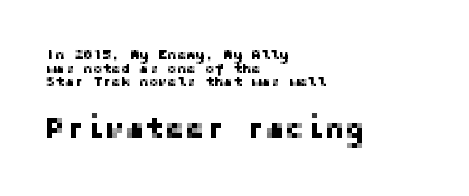
The image shows 30 px sans-serif type, upright; set left-aligned, tight line spacing (0.97x), normal letter spacing, not underlined; the second (bottom) block is 2.14x larger; low stroke contrast and a medium x-height.
